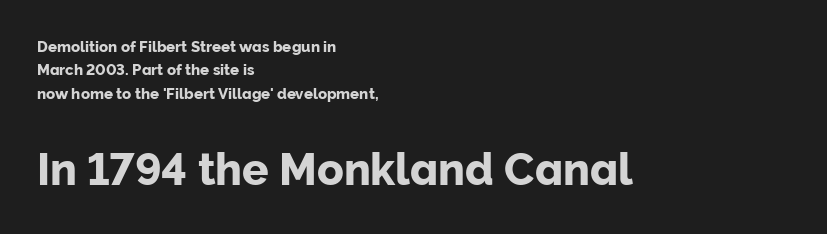
{"serif": "no", "italic": "no", "width": "normal", "stroke_contrast": "low", "x_height": "medium", "monospaced": "no", "underline": "no", "align": "left", "line_spacing": "normal", "line_spacing_ratio": 1.56, "letter_spacing": "normal", "letter_spacing_em": 0.0, "larger_block": "second", "size_ratio": 2.93, "glyph_px": 44}
